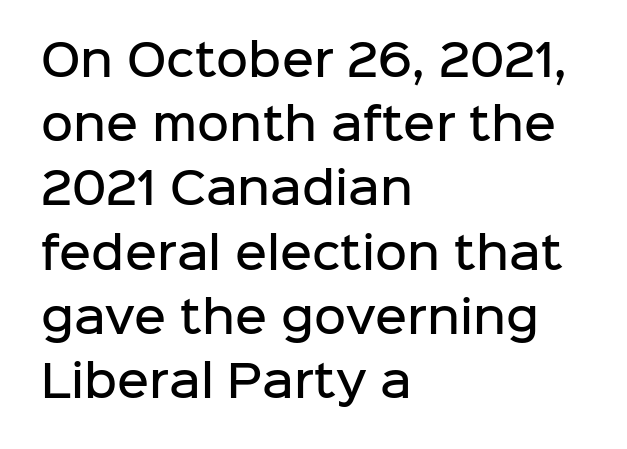
The image shows 44 px semibold sans-serif type, upright; set left-aligned, normal line spacing (1.46x), normal letter spacing, not underlined; low stroke contrast and a medium x-height.
